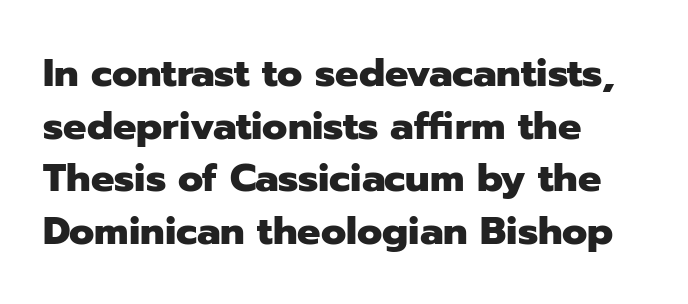
Q: Is the text bold? A: Yes.
Q: Is the text italic (slanted)? A: No, it is upright.
Q: Is the typeface a serif or a sans-serif typeface? A: Sans-serif.
Q: Is the text underlined? A: No.
Q: How is the paragraph aligned? A: Left-aligned.
Q: Is the spacing between letters normal or unusually wide? A: Normal.
Q: Is the spacing between lines tight, normal or loose? A: Normal.
Q: Width (condensed, normal, or wide)? A: Normal.
Q: Stroke contrast? A: Low.
Q: x-height? A: Medium.
Q: Monospaced? A: No.
